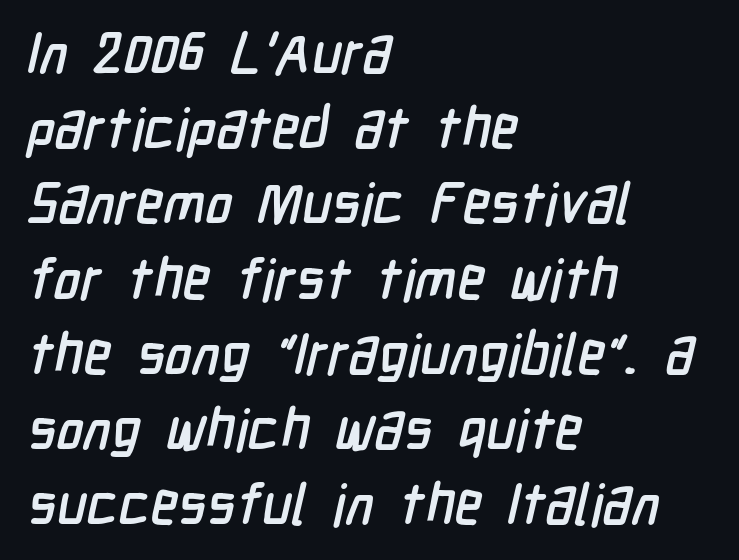
The block of text has a typical density, with ordinary space between rows. Just letters on the line, the space beneath them empty. You could not count columns in this text — the font is proportionally spaced. The face used here is rendered with its standard letterfit. Regarding serifs, this sample does without them.
